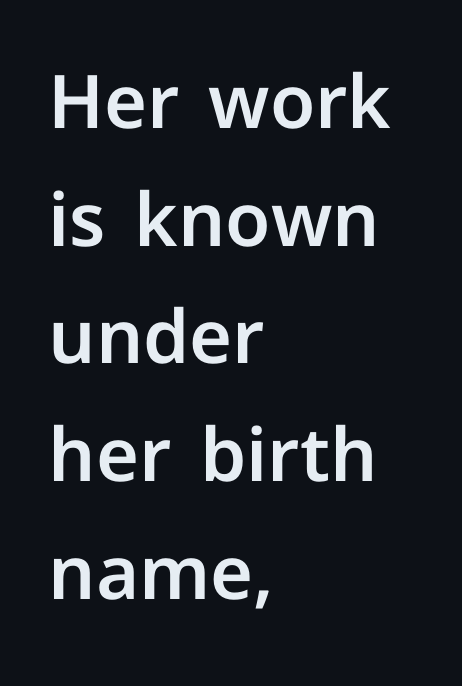
The image shows 74 px sans-serif type, upright; set left-aligned, normal line spacing (1.59x), normal letter spacing, not underlined; low stroke contrast and a medium x-height.
